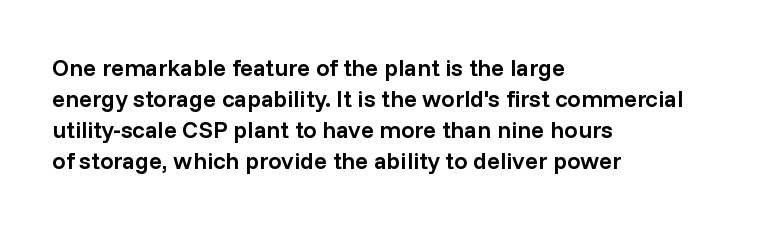
The strip under each line holds only bare page. Default kerning and tracking; the words read as compact shapes. This is the regular roman posture of the typeface. Regular leading. One-word summary of the alignment: left.
